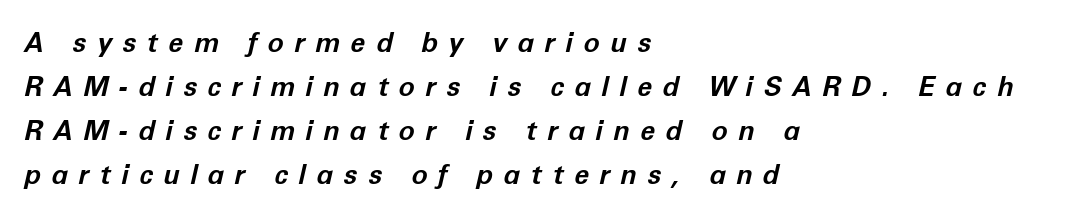
Q: Is the text bold? A: Yes.
Q: Is the text italic (slanted)? A: Yes, it leans right by about 12 degrees.
Q: Is the text underlined? A: No.
Q: How is the paragraph aligned? A: Left-aligned.
Q: Is the spacing between letters normal or unusually wide? A: Unusually wide.
Q: Is the spacing between lines tight, normal or loose? A: Normal.
